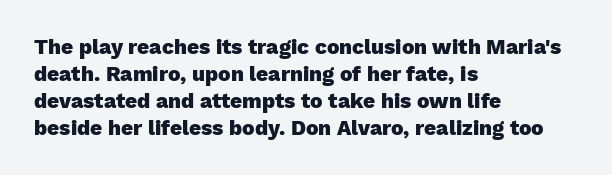
Q: Is the text bold? A: Yes.
Q: Is the text italic (slanted)? A: No, it is upright.
Q: Is the text underlined? A: No.
Q: How is the paragraph aligned? A: Left-aligned.
Q: Is the spacing between letters normal or unusually wide? A: Normal.
Q: Is the spacing between lines tight, normal or loose? A: Normal.
